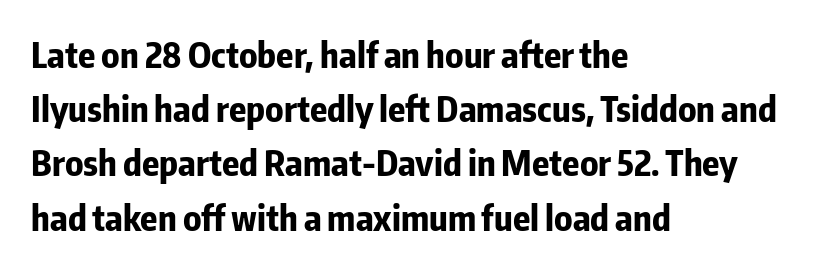
Q: Is the text bold? A: Yes.
Q: Is the text italic (slanted)? A: No, it is upright.
Q: Is the typeface a serif or a sans-serif typeface? A: Sans-serif.
Q: Is the text underlined? A: No.
Q: How is the paragraph aligned? A: Left-aligned.
Q: Is the spacing between letters normal or unusually wide? A: Normal.
Q: Is the spacing between lines tight, normal or loose? A: Normal.
Q: Width (condensed, normal, or wide)? A: Condensed.
Q: Stroke contrast? A: Low.
Q: x-height? A: Medium.
Q: Monospaced? A: No.
